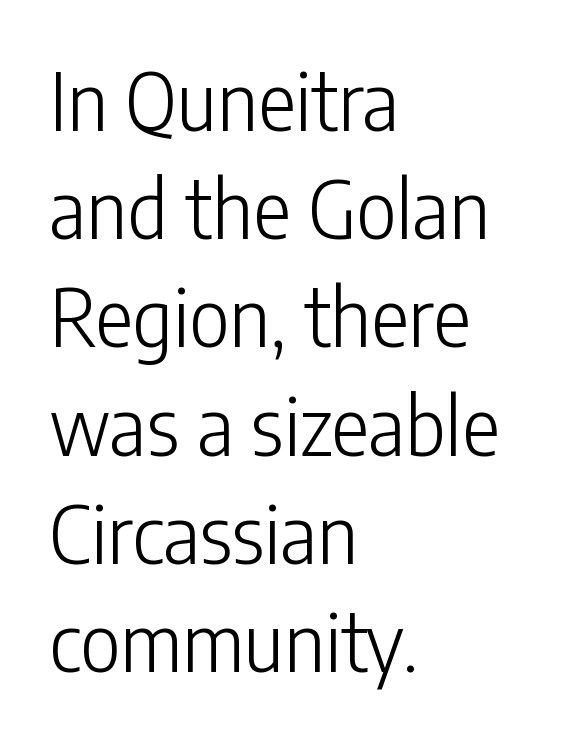
The image shows 79 px light, condensed sans-serif type, upright; set left-aligned, normal line spacing (1.37x), normal letter spacing, not underlined; low stroke contrast and a medium x-height.
